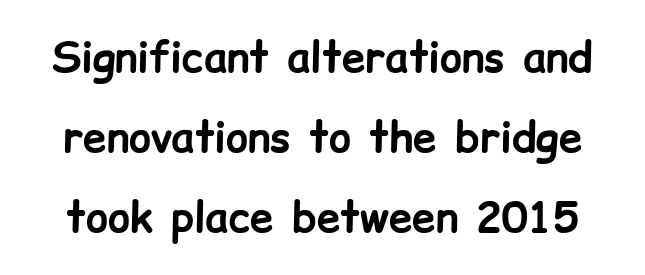
The image shows 42 px bold sans-serif type, upright; set loose line spacing (1.91x), normal letter spacing, not underlined; low stroke contrast and a medium x-height.
